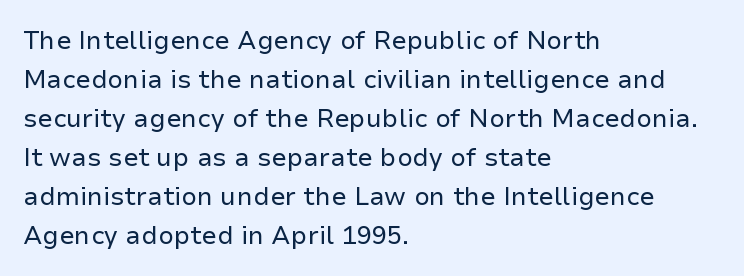
The image shows 25 px text type, upright; set left-aligned, normal line spacing (1.56x), normal letter spacing, not underlined.
